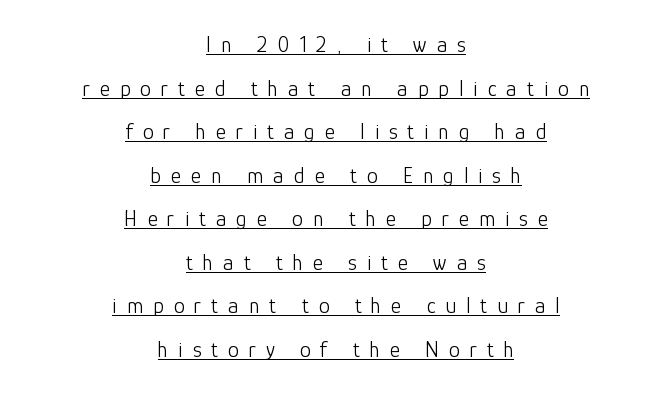
One glance says open: line gaps are wider than usual. Caption: expanded tracking, letters set apart. One-word summary of the alignment: center. Weight: not bold — regular or lighter. These characters rest on top of a visible drawn line. The letters stand straight up with perfectly vertical stems.
